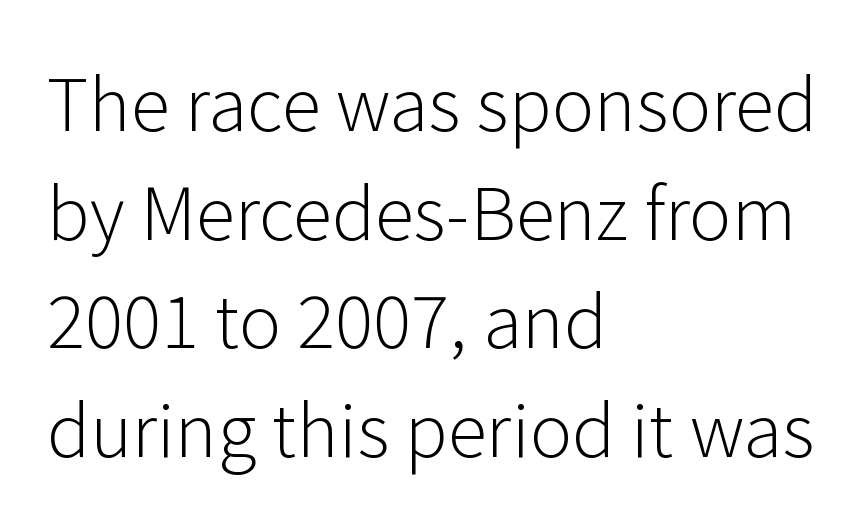
The letterforms sit shoulder to shoulder at normal distance. This sample is left-justified, so line endings fall wherever the words run out. Plain, unruled lines of type. Varying glyph widths throughout — classic text-font behaviour.
